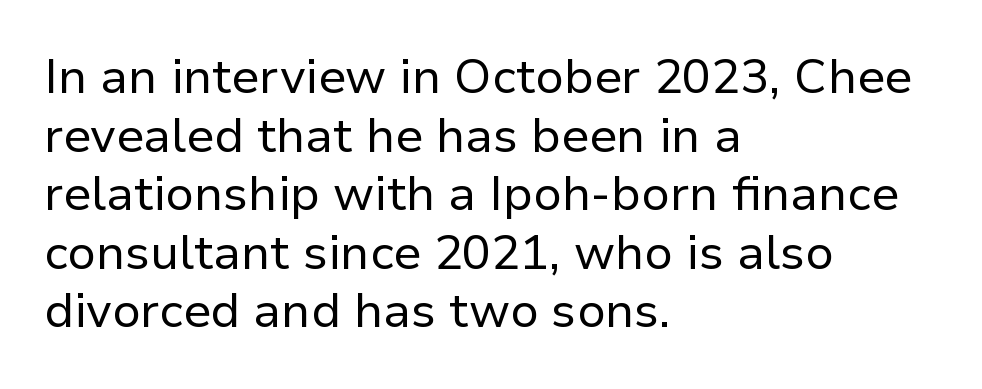
Honestly, there is no underline to notice here at all. A typesetter would call this proportional, since set widths differ per character. Each word holds together tightly as a unit, with standard inter-letter gaps. On a weight scale, this lands at 450 or below. The rag falls on the right side of this text block. Letterform terminals end flat and unadorned throughout the passage.
